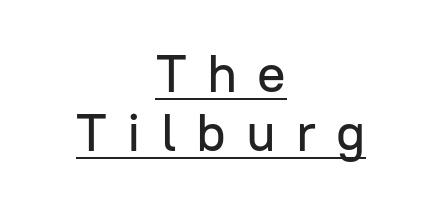
The image shows 53 px sans-serif type, upright; set centered, tight line spacing (1.12x), unusually wide letter spacing (+0.38 em), underlined; low stroke contrast and a medium x-height.
